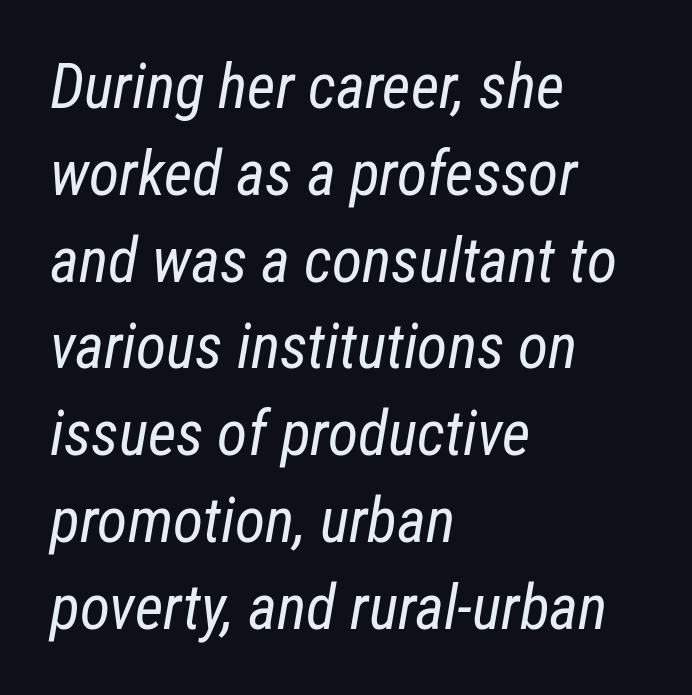
The image shows 62 px regular-weight, condensed type, italic (leaning right); set left-aligned, normal line spacing (1.4x), normal letter spacing, not underlined; low stroke contrast and a medium x-height.
